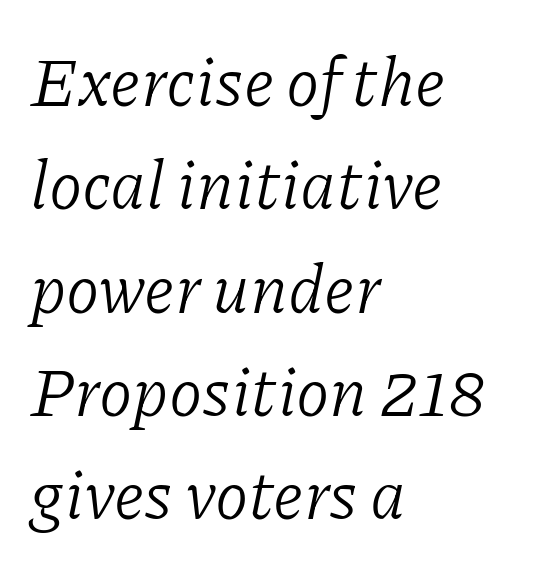
The image shows 68 px light serif type, italic (leaning right); set left-aligned, normal line spacing (1.52x), normal letter spacing, not underlined; low stroke contrast and a medium x-height.
